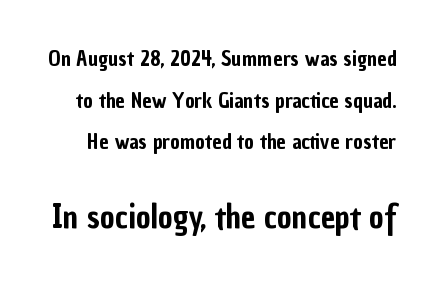
The image shows 32 px condensed sans-serif type, upright; set loose line spacing (1.98x), normal letter spacing, not underlined; the second (bottom) block is 1.52x larger; low stroke contrast and a medium x-height.
